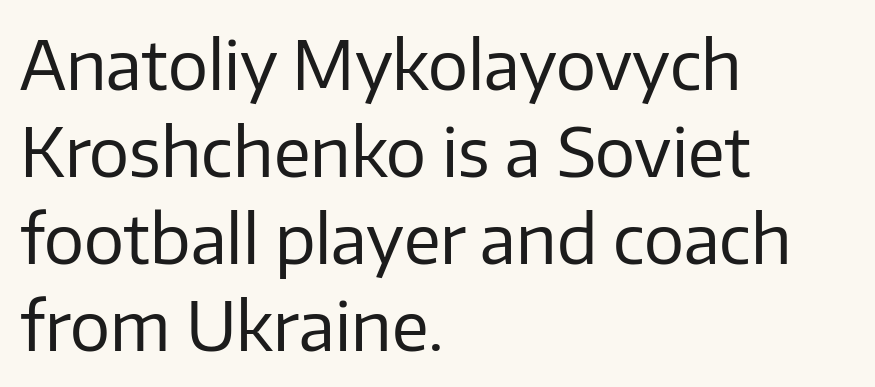
{"serif": "no", "italic": "no", "bold": "no", "weight": "regular", "width": "normal", "stroke_contrast": "low", "x_height": "medium", "monospaced": "no", "underline": "no", "align": "left", "line_spacing": "normal", "line_spacing_ratio": 1.3, "letter_spacing": "normal", "letter_spacing_em": 0.0, "glyph_px": 67}
